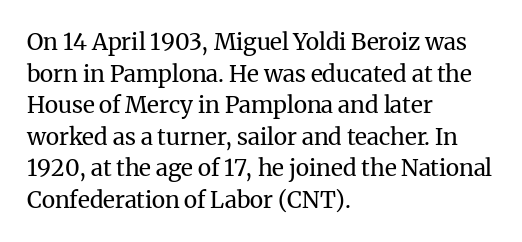
The image shows 23 px text type, upright; set left-aligned, normal line spacing (1.37x), normal letter spacing, not underlined.
